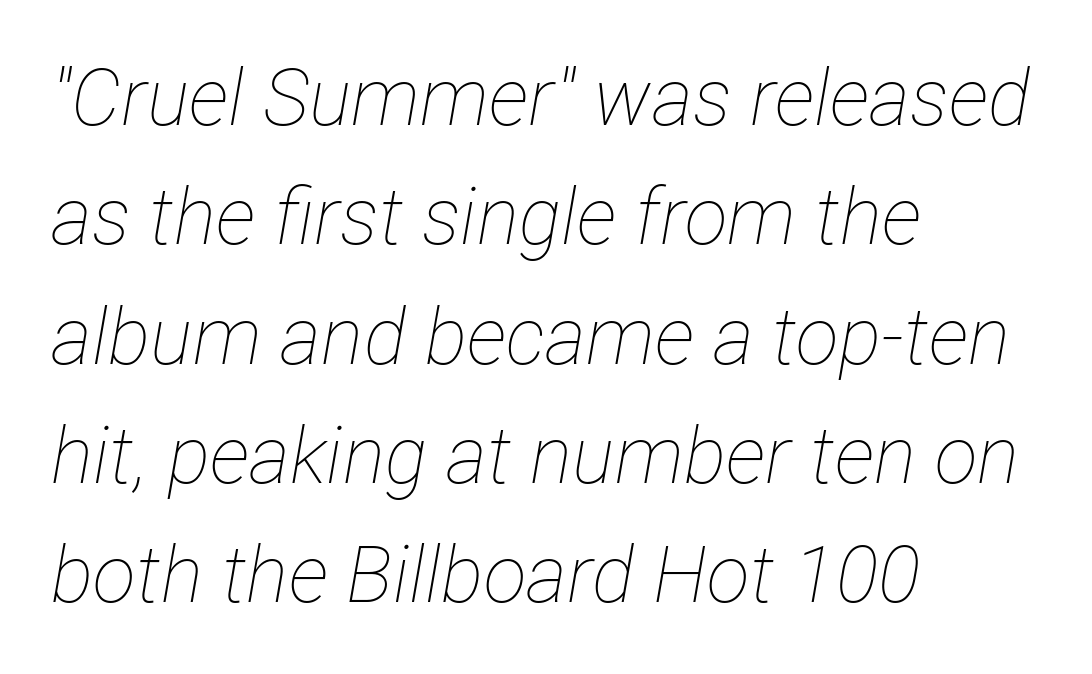
{"italic": "yes", "lean": "right", "slant_degrees": 12, "bold": "no", "weight": "thin", "width": "condensed", "stroke_contrast": "low", "x_height": "medium", "monospaced": "no", "underline": "no", "align": "left", "line_spacing": "normal", "line_spacing_ratio": 1.51, "letter_spacing": "normal", "letter_spacing_em": 0.0, "glyph_px": 79}
